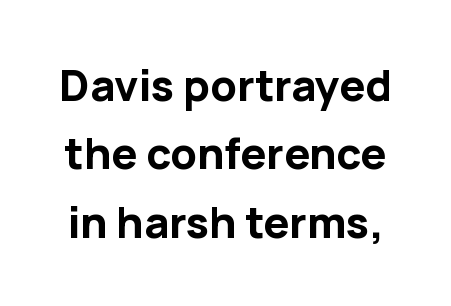
The image shows 43 px bold sans-serif type, upright; set normal line spacing (1.59x), normal letter spacing, not underlined; low stroke contrast and a medium x-height.
